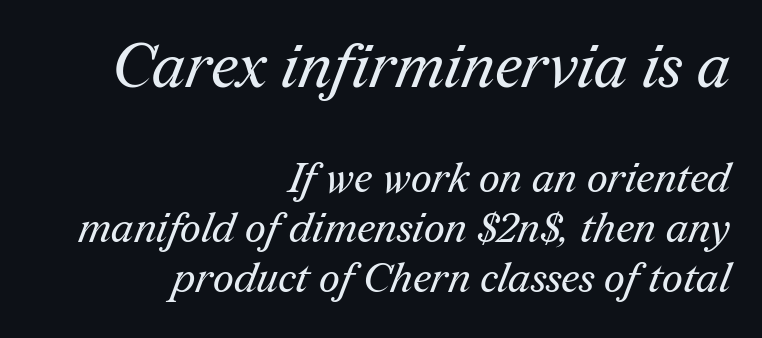
{"serif": "yes", "bold": "no", "weight": "regular", "width": "normal", "stroke_contrast": "medium", "x_height": "medium", "monospaced": "no", "underline": "no", "align": "right", "line_spacing_ratio": 1.22, "letter_spacing": "normal", "letter_spacing_em": 0.0, "larger_block": "first", "size_ratio": 1.49, "glyph_px": 61}
